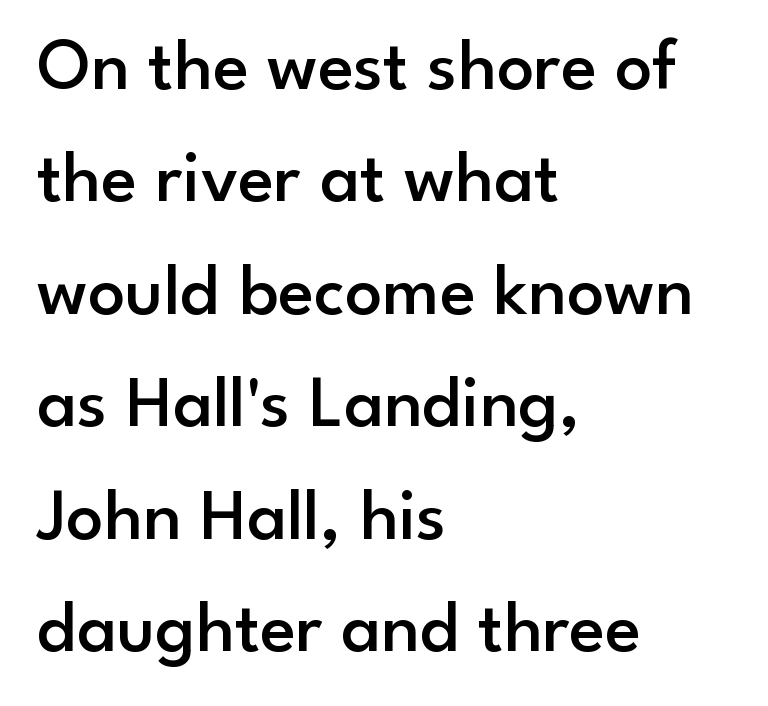
The passage shown is typed in a proportional face where columns would drift. The type family on display is of the sans-serif kind. Glyph-to-glyph distance matches everyday printed text. The glyphs have the mass of a demibold cut, below bold. The passage shown is not underscored anywhere. How would I describe the line gaps? Plain and ordinary.
